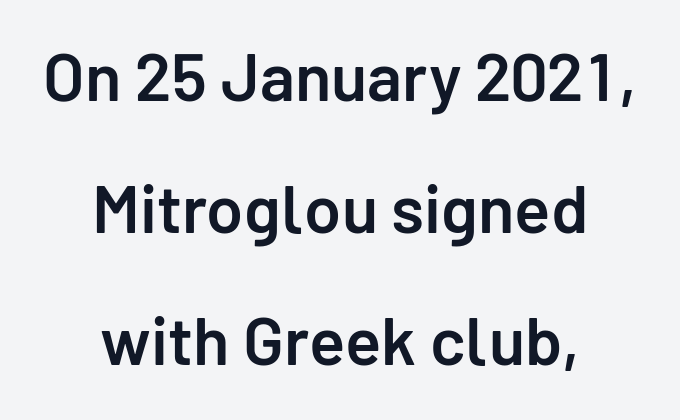
The image shows 67 px semibold sans-serif type, upright; set centered, loose line spacing (1.97x), normal letter spacing, not underlined; low stroke contrast and a medium x-height.
